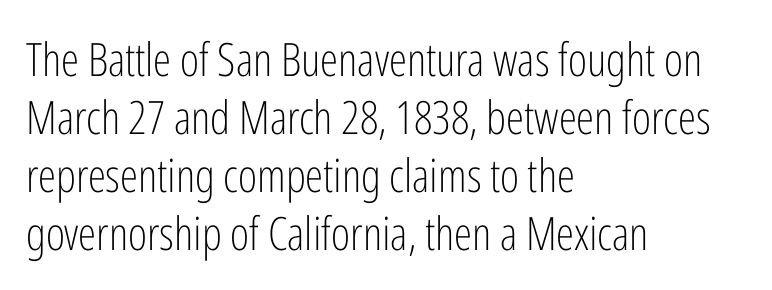
{"serif": "no", "italic": "no", "bold": "no", "weight": "light", "width": "condensed", "stroke_contrast": "low", "x_height": "medium", "monospaced": "no", "underline": "no", "align": "left", "line_spacing": "normal", "line_spacing_ratio": 1.26, "letter_spacing": "normal", "letter_spacing_em": 0.0, "glyph_px": 46}
